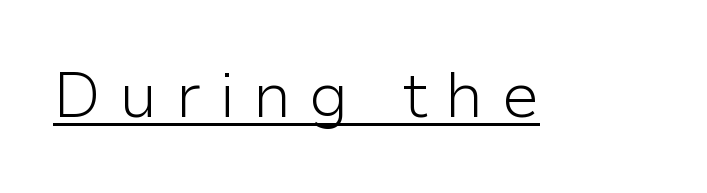
Q: Is the text bold? A: No.
Q: Is the text italic (slanted)? A: No, it is upright.
Q: Is the typeface a serif or a sans-serif typeface? A: Sans-serif.
Q: Is the text underlined? A: Yes.
Q: Is the spacing between letters normal or unusually wide? A: Unusually wide.
Q: Width (condensed, normal, or wide)? A: Normal.
Q: Stroke contrast? A: Low.
Q: x-height? A: Medium.
Q: Monospaced? A: No.
